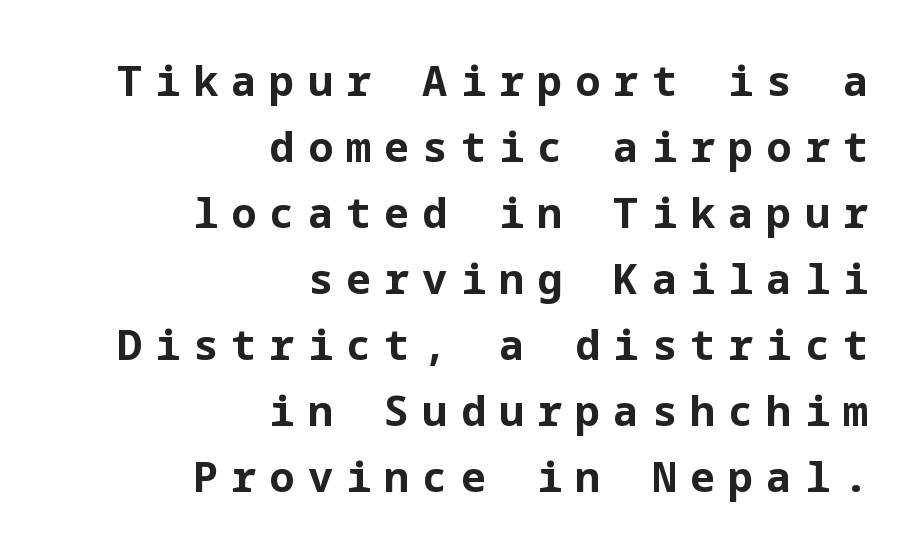
{"serif": "no", "italic": "no", "bold": "yes", "weight": "bold", "width": "normal", "stroke_contrast": "low", "x_height": "medium", "underline": "no", "align": "right", "line_spacing": "normal", "line_spacing_ratio": 1.57, "letter_spacing": "wide", "letter_spacing_em": 0.31, "glyph_px": 42}
